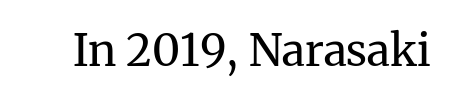
{"serif": "yes", "italic": "no", "bold": "no", "weight": "regular", "width": "normal", "stroke_contrast": "medium", "x_height": "medium", "monospaced": "no", "underline": "no", "letter_spacing": "normal", "letter_spacing_em": 0.0, "glyph_px": 44}
